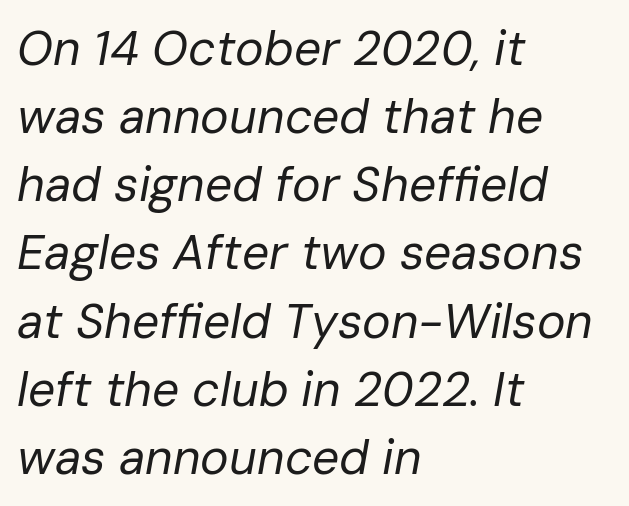
{"italic": "yes", "lean": "right", "slant_degrees": 10, "bold": "no", "weight": "regular", "width": "normal", "stroke_contrast": "low", "x_height": "medium", "monospaced": "no", "underline": "no", "align": "left", "line_spacing": "normal", "line_spacing_ratio": 1.42, "letter_spacing": "normal", "letter_spacing_em": 0.0, "glyph_px": 48}
